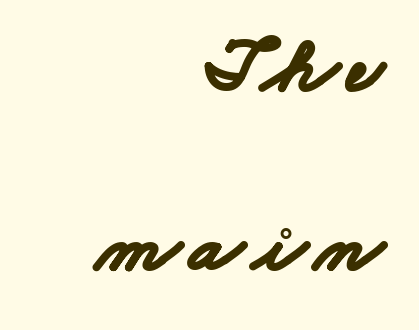
The face used here is proportionally spaced, like ordinary book or web type. The rendering anchors every line to the right-hand side. This rendering features lettering with no underline. This rendering employs a face without finishing strokes, i.e., a sans-serif.
